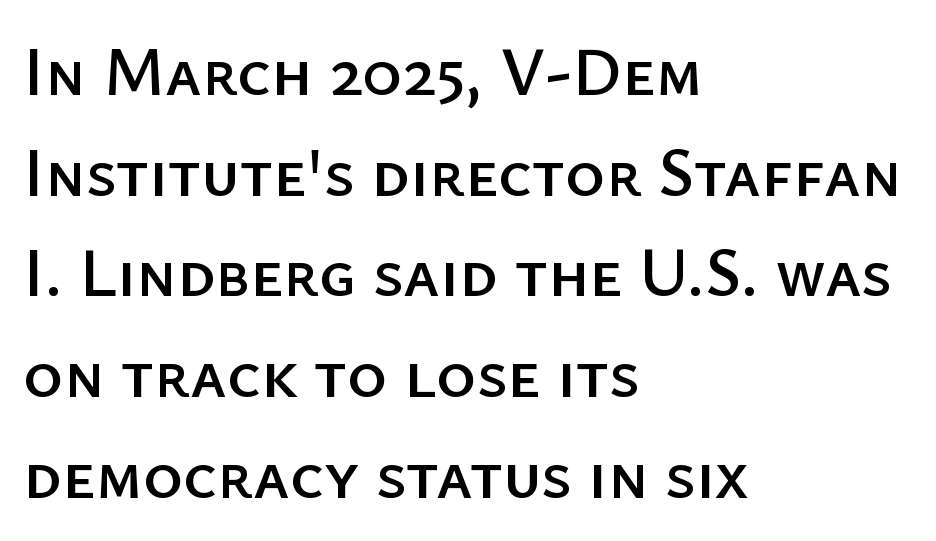
Q: Is the text italic (slanted)? A: No, it is upright.
Q: Is the typeface a serif or a sans-serif typeface? A: Sans-serif.
Q: Is the text underlined? A: No.
Q: How is the paragraph aligned? A: Left-aligned.
Q: Is the spacing between letters normal or unusually wide? A: Normal.
Q: Is the spacing between lines tight, normal or loose? A: Normal.
Q: Width (condensed, normal, or wide)? A: Normal.
Q: Stroke contrast? A: Low.
Q: x-height? A: Medium.
Q: Monospaced? A: No.
